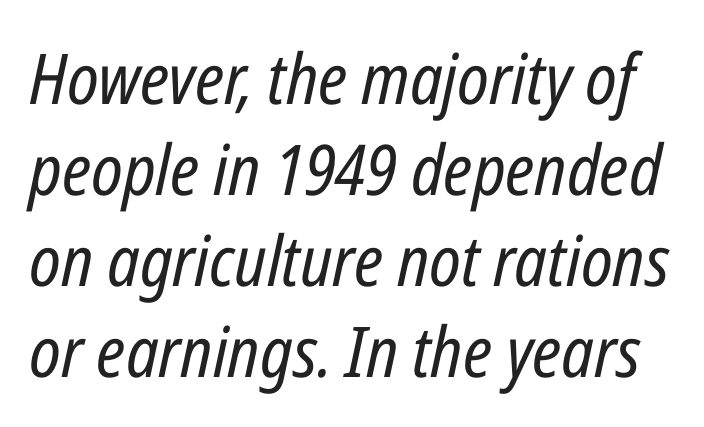
Q: Is the text bold? A: No.
Q: Is the text italic (slanted)? A: Yes, it leans right by about 12 degrees.
Q: Is the text underlined? A: No.
Q: Is the spacing between letters normal or unusually wide? A: Normal.
Q: Is the spacing between lines tight, normal or loose? A: Normal.
Q: Width (condensed, normal, or wide)? A: Condensed.
Q: Stroke contrast? A: Low.
Q: x-height? A: Medium.
Q: Monospaced? A: No.
